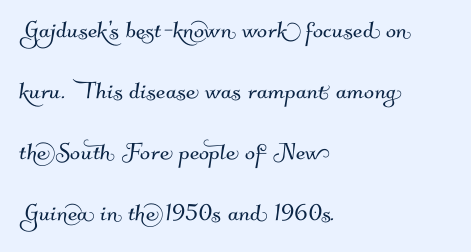
The image shows 30 px sans-serif type; set left-aligned, loose line spacing (2.03x), normal letter spacing, not underlined; medium stroke contrast and a small x-height.
